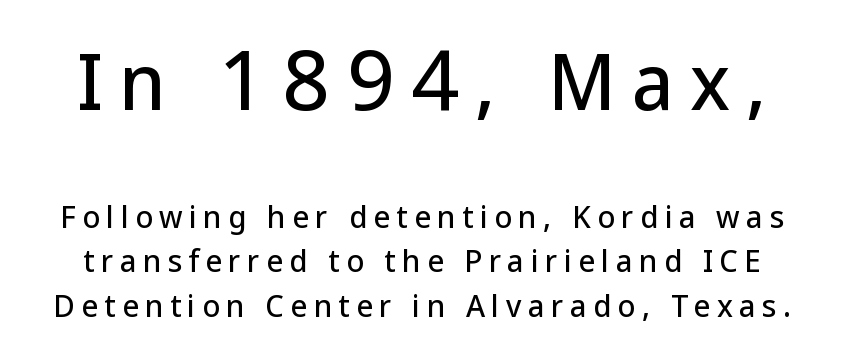
The image shows 73 px sans-serif type, upright; set normal line spacing (1.55x), unusually wide letter spacing (+0.22 em), not underlined; the first (top) block is 2.52x larger; low stroke contrast and a medium x-height.
